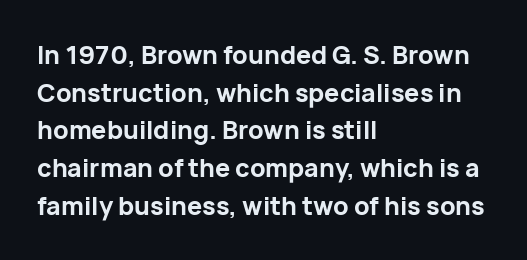
The image shows 25 px bold type, upright; set left-aligned, normal line spacing (1.51x), normal letter spacing, not underlined.
